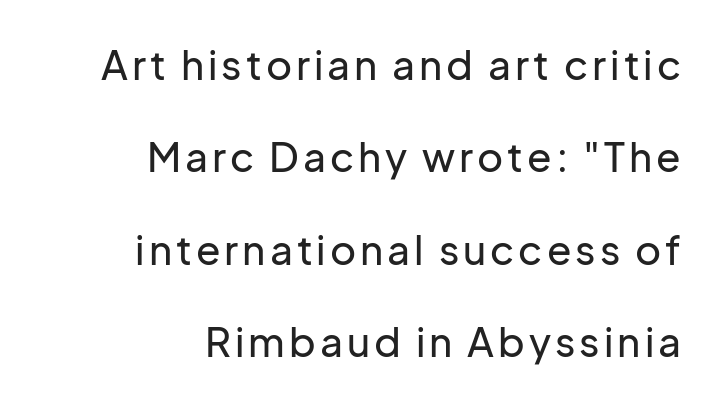
No italicization has been applied; the sample stays upright. Varying glyph widths throughout — classic text-font behaviour. Nobody drew a line under any word here. Grotesque or geometric, the face here clearly has no serifs. This sample trades compactness for vertical openness between lines.
